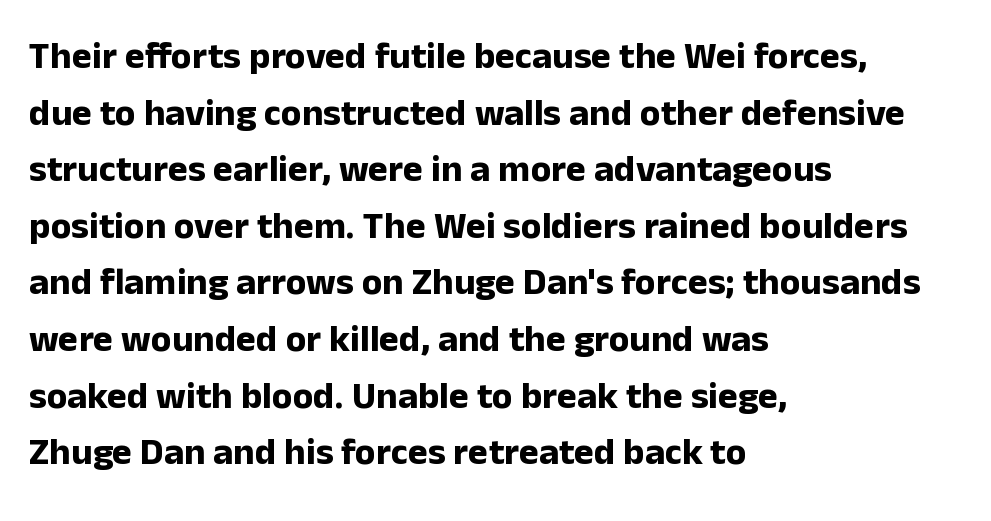
The image shows 38 px bold sans-serif type, upright; set left-aligned, normal line spacing (1.49x), normal letter spacing, not underlined; low stroke contrast and a medium x-height.
